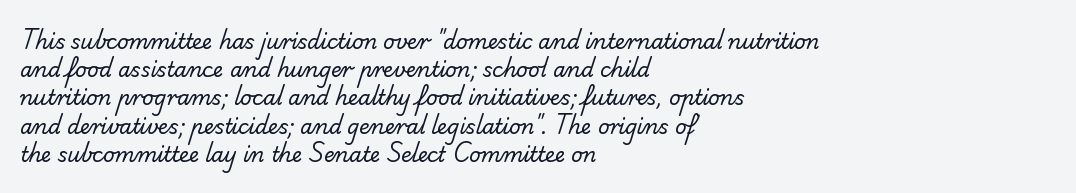
{"bold": "no", "underline": "no", "align": "left", "line_spacing": "normal", "line_spacing_ratio": 1.41, "letter_spacing": "normal", "letter_spacing_em": 0.0, "glyph_px": 20}
